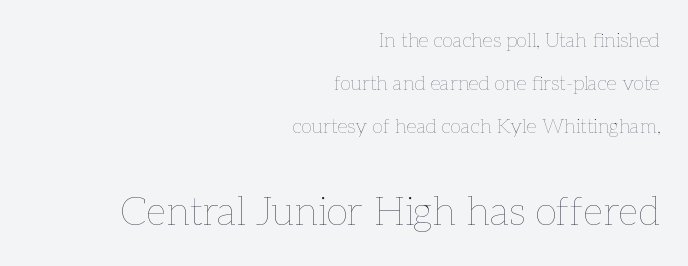
Q: Is the text bold? A: No.
Q: Is the text italic (slanted)? A: No, it is upright.
Q: Is the text underlined? A: No.
Q: How is the paragraph aligned? A: Right-aligned.
Q: Is the spacing between letters normal or unusually wide? A: Normal.
Q: Is the spacing between lines tight, normal or loose? A: Loose.
Q: Which block of text is set in a larger size, the first (top) or the second (bottom)? A: The second (bottom) one.
Q: Width (condensed, normal, or wide)? A: Normal.
Q: Stroke contrast? A: Low.
Q: x-height? A: Medium.
Q: Monospaced? A: No.
